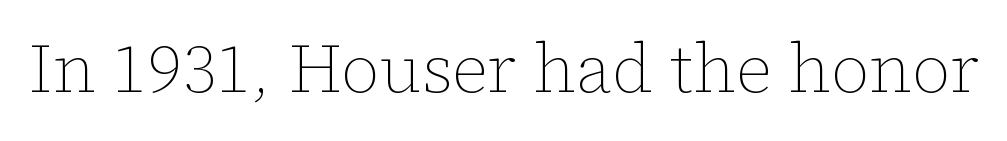
The image shows 68 px thin type, upright; set normal letter spacing, not underlined; low stroke contrast and a medium x-height.
